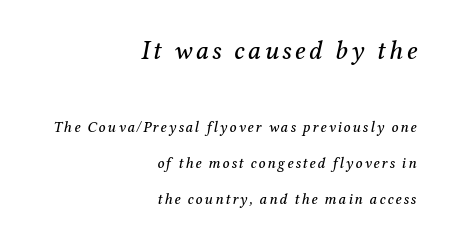
Of the two passages, the one on top uses the larger point size. Letters rest on an invisible, unmarked baseline. The face used here has a pronounced slope to its letters. Notice how the passage keeps a crisp vertical edge on the right only. The passage shown stacks its lines with a broad gap.
